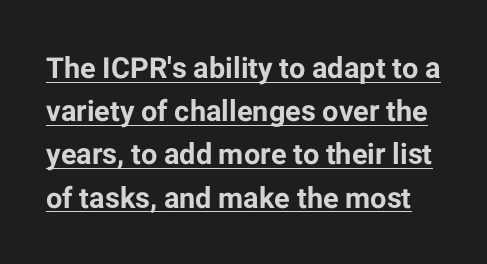
In terms of posture, this sample is upright. The passage shown has conventional tracking throughout. Bold? Absolutely — the strokes are thick and heavy. Proportional: the letters do not fall into vertical columns. The lettering is marked with a stroke running underneath it.
